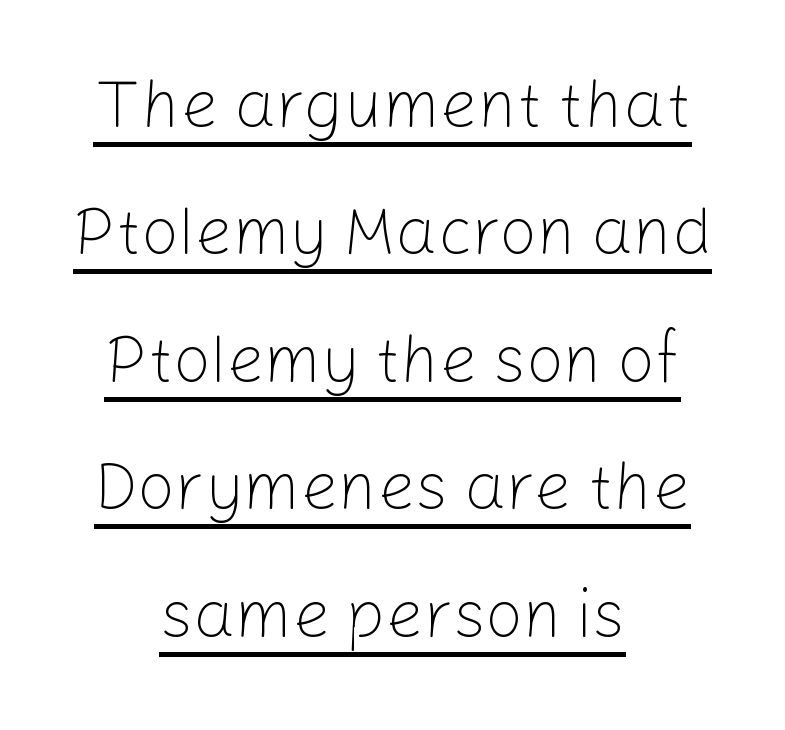
Vertical strokes here are truly vertical. To sum up the face: it is a sans, with no serifs. A continuous stroke trails under the words, as in a hyperlink. Note the varied advance widths — an 'i' is clearly narrower than an 'm'.
